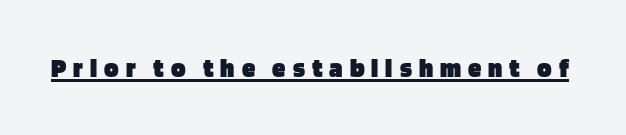
Substantial extra tracking has been applied to these lines. Descenders here cross a horizontal rule under the line. Stroke thickness is high; the sample reads as a true bold. Posture: vertical.
